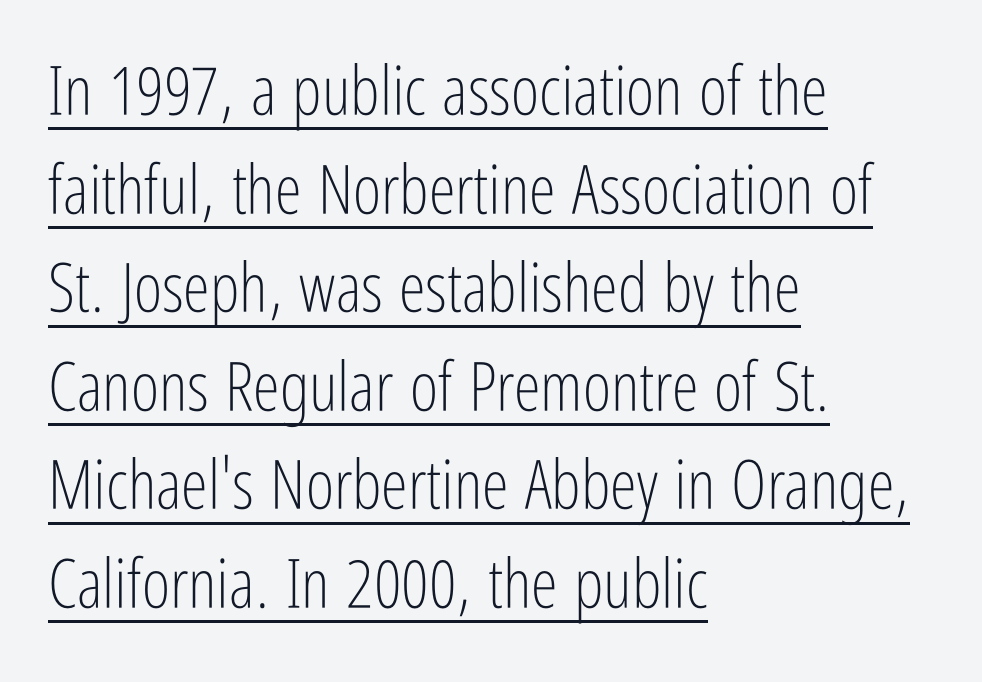
The image shows 68 px light, condensed sans-serif type, upright; set left-aligned, normal line spacing (1.45x), normal letter spacing, underlined; low stroke contrast and a medium x-height.
